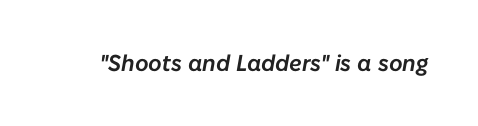
Decoration check: the copy has no underline. An italicized treatment has been applied to the whole sample. Each word holds together tightly as a unit, with standard inter-letter gaps.
